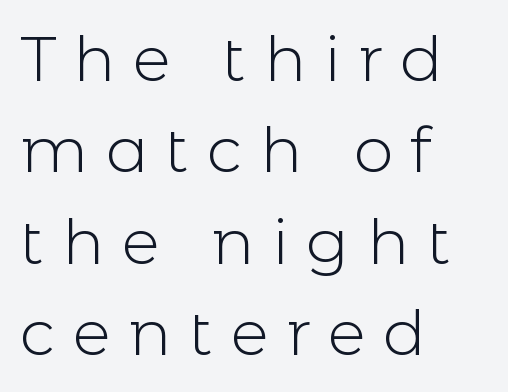
Q: Is the text bold? A: No.
Q: Is the text italic (slanted)? A: No, it is upright.
Q: Is the typeface a serif or a sans-serif typeface? A: Sans-serif.
Q: Is the text underlined? A: No.
Q: How is the paragraph aligned? A: Left-aligned.
Q: Is the spacing between letters normal or unusually wide? A: Unusually wide.
Q: Is the spacing between lines tight, normal or loose? A: Normal.
Q: Width (condensed, normal, or wide)? A: Normal.
Q: x-height? A: Medium.
Q: Monospaced? A: No.
